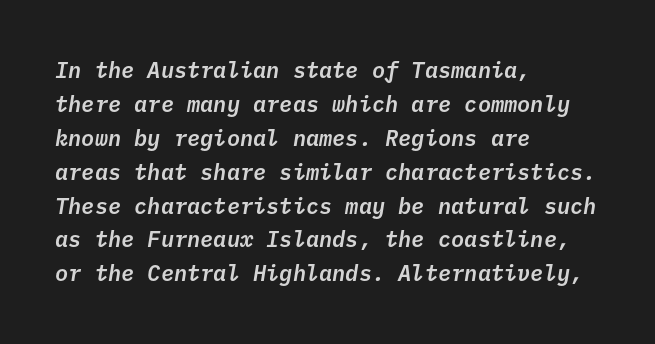
The specimen reads as italic at a glance. Underlining? Definitely not there. The vertical gap from one line to the next is medium. The lines are quadded left.
